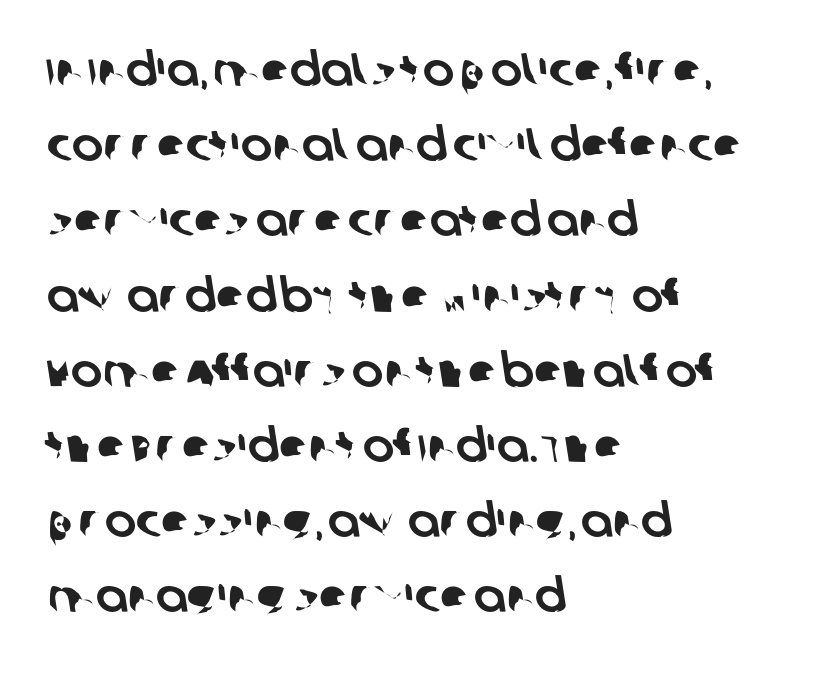
The image shows 47 px sans-serif type; set left-aligned, normal line spacing (1.6x), normal letter spacing, not underlined; low stroke contrast and a large x-height.
